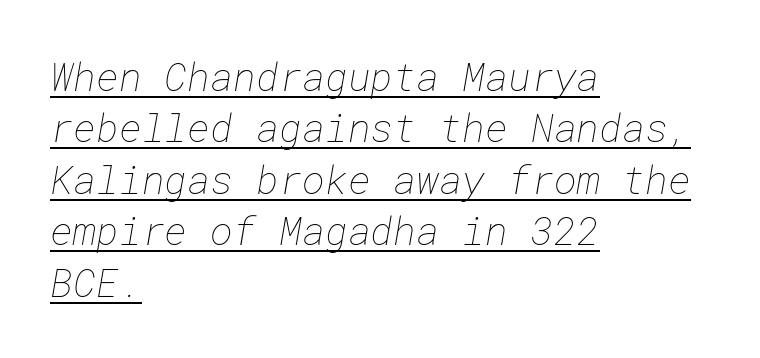
{"bold": "no", "weight": "thin", "width": "normal", "stroke_contrast": "low", "x_height": "medium", "underline": "yes", "align": "left", "line_spacing": "normal", "line_spacing_ratio": 1.32, "letter_spacing": "normal", "letter_spacing_em": 0.0, "glyph_px": 39}
